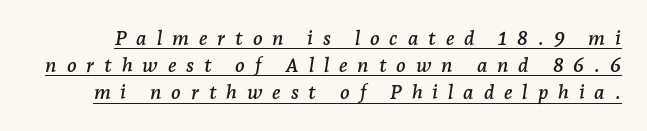
{"italic": "yes", "lean": "right", "slant_degrees": 7, "underline": "yes", "line_spacing": "normal", "line_spacing_ratio": 1.36, "letter_spacing": "wide", "letter_spacing_em": 0.49, "glyph_px": 20}
